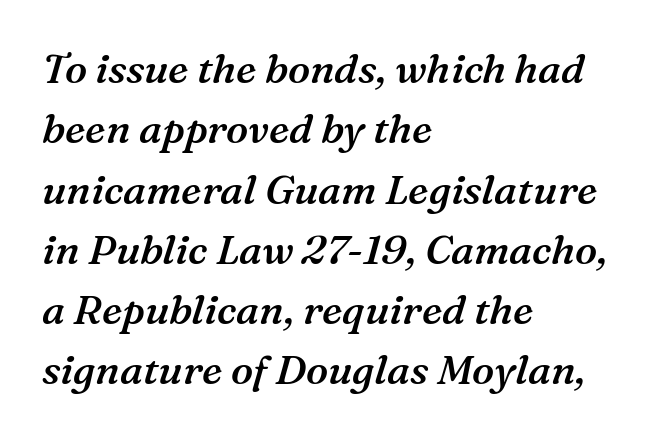
Observe the serifs anchoring each vertical stroke in this sample. A semibold gives these letters moderate extra thickness, short of bold. Line beginnings align vertically; line endings do not. Is this a fixed-width face? No — the glyphs have proportional, varying widths. Italic? Definitely — the glyphs are oblique.
